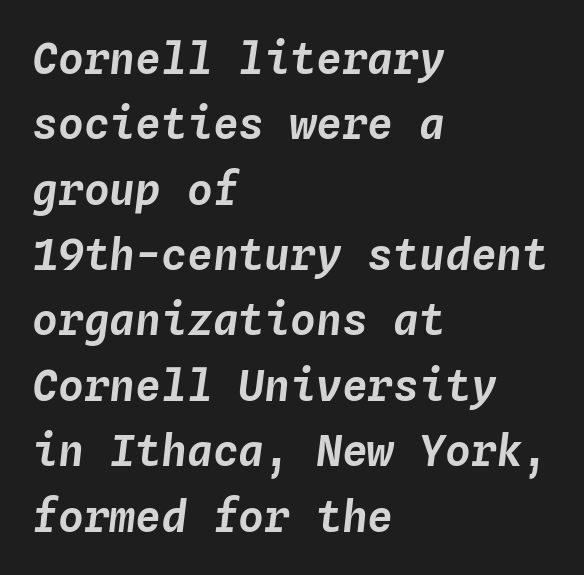
{"italic": "yes", "lean": "right", "slant_degrees": 4, "width": "normal", "stroke_contrast": "low", "x_height": "medium", "monospaced": "yes", "underline": "no", "align": "left", "line_spacing": "normal", "line_spacing_ratio": 1.52, "letter_spacing": "normal", "letter_spacing_em": 0.0, "glyph_px": 43}
